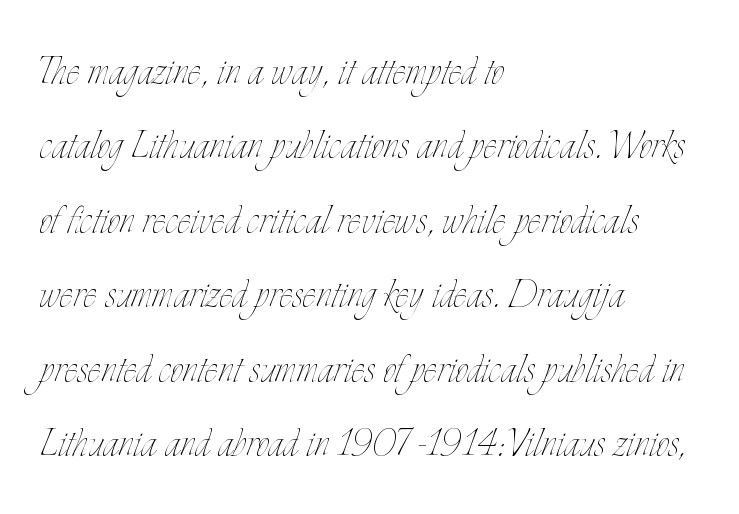
Q: Is the text bold? A: No.
Q: Is the text italic (slanted)? A: Yes.
Q: Is the text underlined? A: No.
Q: How is the paragraph aligned? A: Left-aligned.
Q: Is the spacing between letters normal or unusually wide? A: Normal.
Q: Is the spacing between lines tight, normal or loose? A: Normal.
Q: Width (condensed, normal, or wide)? A: Condensed.
Q: Stroke contrast? A: Low.
Q: x-height? A: Small.
Q: Monospaced? A: No.
